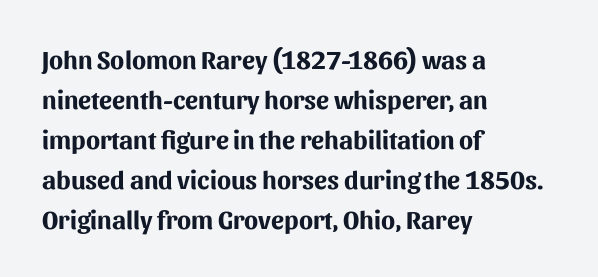
The image shows 26 px bold type, upright; set left-aligned, normal line spacing (1.54x), normal letter spacing, not underlined.
